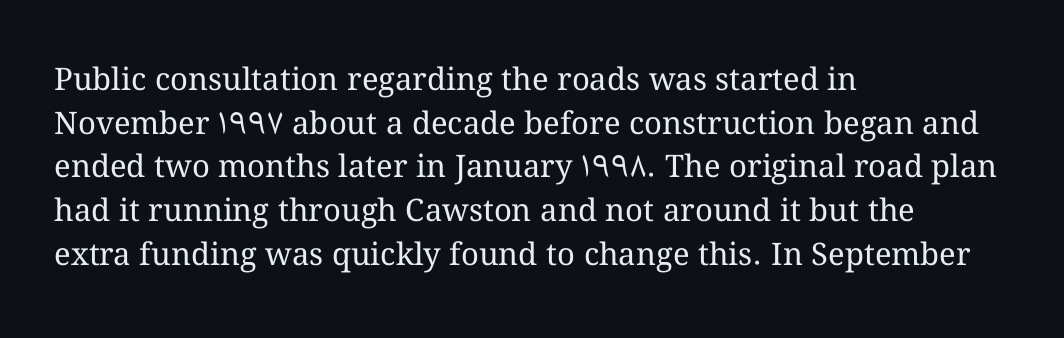
The image shows 31 px regular-weight type, upright; set left-aligned, normal line spacing (1.41x), normal letter spacing, not underlined; medium stroke contrast and a medium x-height.
